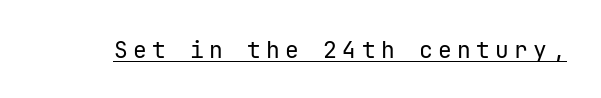
Q: Is the text bold? A: No.
Q: Is the text italic (slanted)? A: No, it is upright.
Q: Is the text underlined? A: Yes.
Q: Is the spacing between letters normal or unusually wide? A: Unusually wide.
